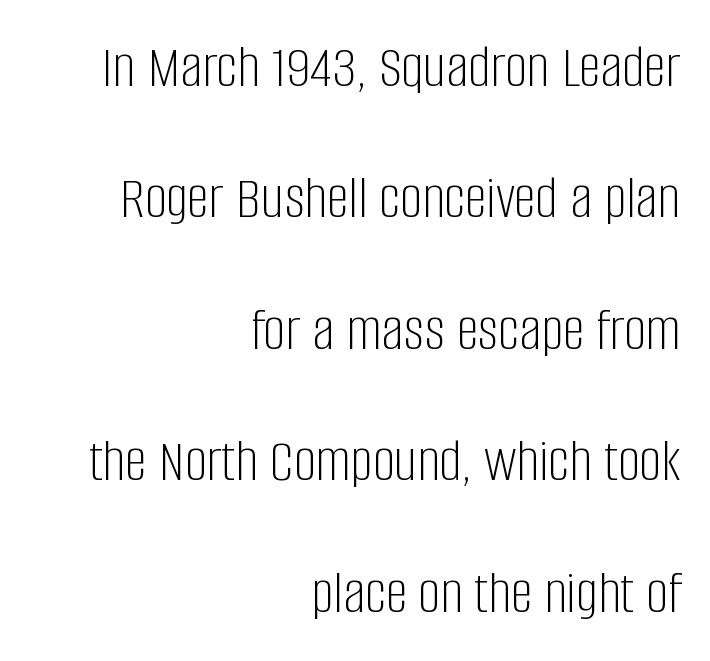
If you drew a line through each stem, it would be perfectly vertical. Default kerning and tracking; the words read as compact shapes. Each line ends at the same right margin while the left side varies. What's the leading like? Stretched, with rows far apart.
